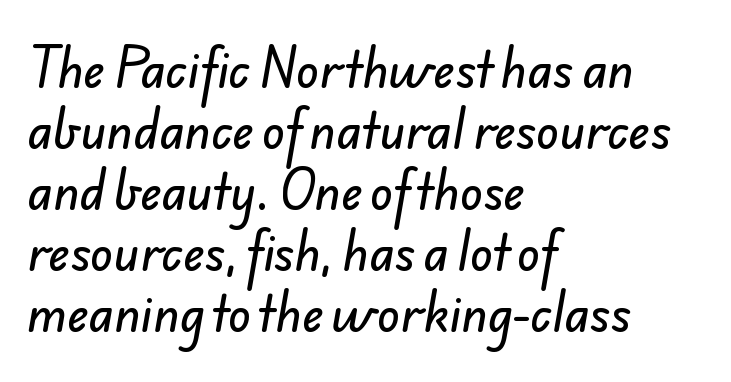
Inter-character spacing is left at the font's built-in metrics. The strip under each line holds only bare page. Summary of vertical rhythm: regular, with standard interline spacing. Varying glyph widths throughout — classic text-font behaviour. Line starts are locked; line ends wander. Is this a sans? Yes — the strokes have no serifs.
